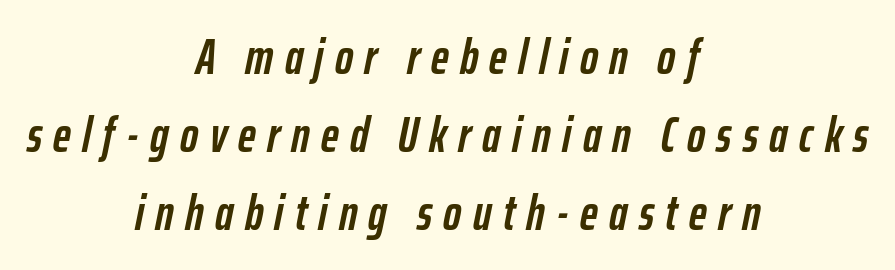
{"italic": "yes", "lean": "right", "slant_degrees": 12, "bold": "yes", "weight": "semibold", "width": "condensed", "stroke_contrast": "low", "x_height": "medium", "monospaced": "no", "underline": "no", "align": "center", "line_spacing": "normal", "line_spacing_ratio": 1.59, "letter_spacing": "wide", "letter_spacing_em": 0.23, "glyph_px": 49}
